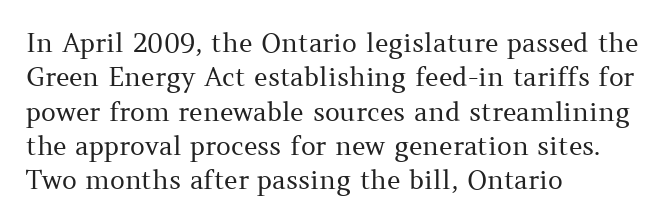
Leftover space on each line is placed entirely after the last word. Notice how the stems are strictly vertical — no italics here. The rendering uses a moderate line-height, typical for paragraphs. Underlining? Definitely not there. A light-to-regular cut is what we see here.
